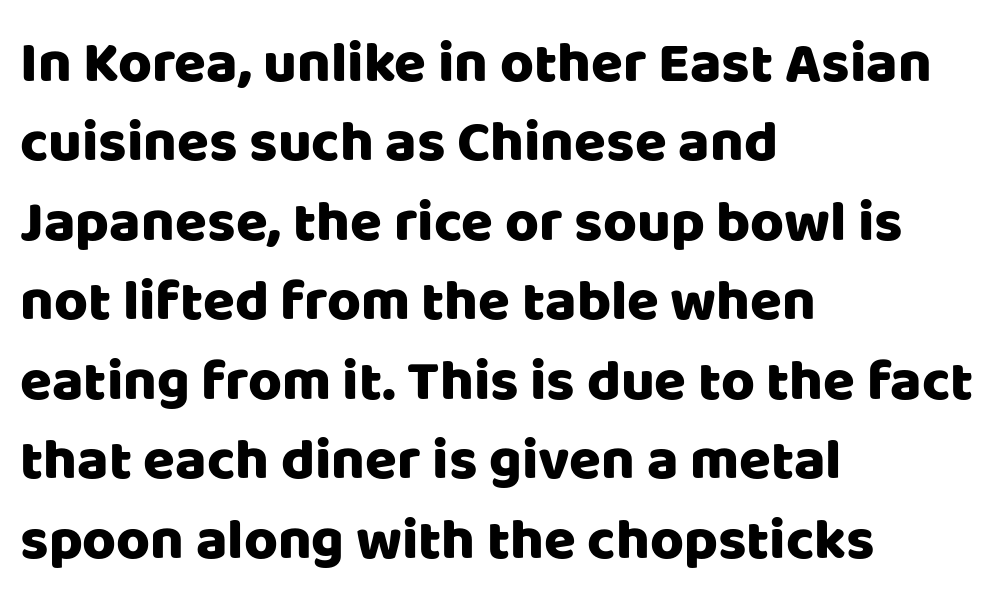
{"serif": "no", "italic": "no", "width": "normal", "stroke_contrast": "low", "x_height": "large", "monospaced": "no", "underline": "no", "align": "left", "line_spacing": "normal", "line_spacing_ratio": 1.37, "letter_spacing": "normal", "letter_spacing_em": 0.0, "glyph_px": 58}
